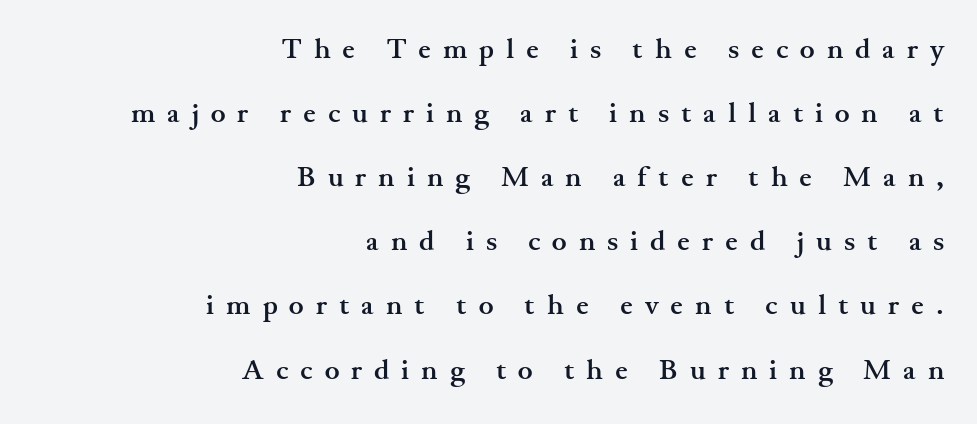
Q: Is the text bold? A: Yes.
Q: Is the text italic (slanted)? A: No, it is upright.
Q: Is the typeface a serif or a sans-serif typeface? A: Serif.
Q: Is the text underlined? A: No.
Q: How is the paragraph aligned? A: Right-aligned.
Q: Is the spacing between letters normal or unusually wide? A: Unusually wide.
Q: Is the spacing between lines tight, normal or loose? A: Loose.
Q: Width (condensed, normal, or wide)? A: Wide.
Q: Stroke contrast? A: Medium.
Q: x-height? A: Small.
Q: Monospaced? A: No.
